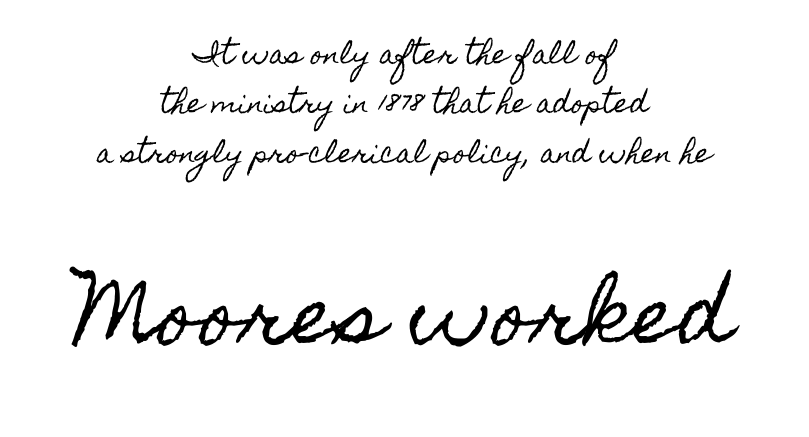
The image shows 78 px condensed type; set centered, loose line spacing (1.9x), normal letter spacing, not underlined; the second (bottom) block is 3.0x larger; a small x-height.
